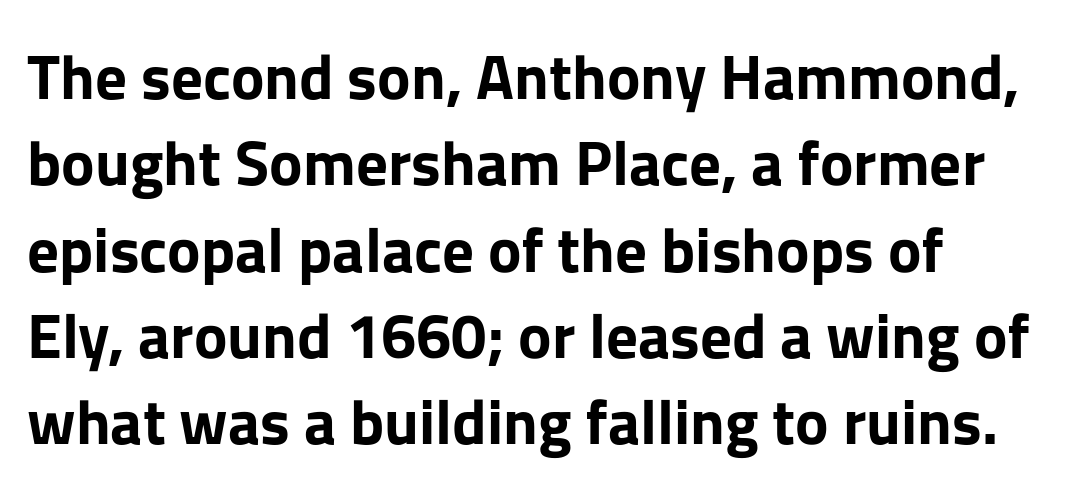
The image shows 63 px bold sans-serif type, upright; set normal line spacing (1.37x), normal letter spacing, not underlined; low stroke contrast and a medium x-height.
